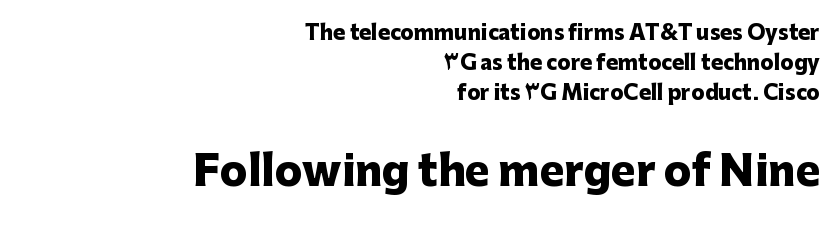
The image shows 41 px heavy sans-serif type, upright; set right-aligned, normal line spacing (1.51x), normal letter spacing, not underlined; the second (bottom) block is 2.05x larger; low stroke contrast and a medium x-height.
